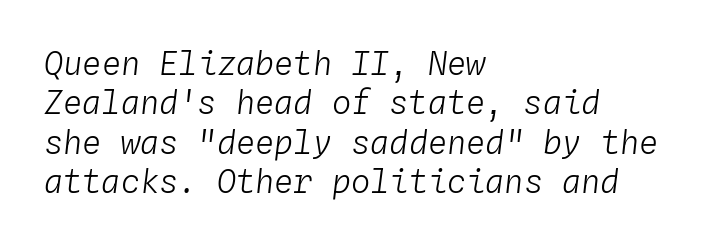
The string is rendered with underlining switched off. A typesetter would mark this as italic. Visually the block forms a straight wall on the left and a jagged coastline on the right. You could call the tracking neutral — neither tight nor loose. Heaviness? Minimal to ordinary, like unemphasized prose. The passage shown is typed in a monospace face where columns stay perfectly aligned.
